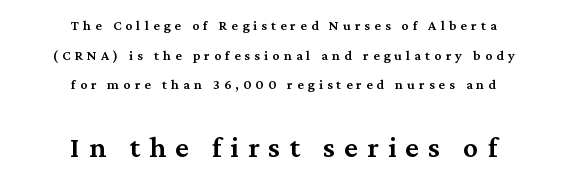
Q: Is the text bold? A: Semi-bold.
Q: Is the text italic (slanted)? A: No, it is upright.
Q: Is the typeface a serif or a sans-serif typeface? A: Serif.
Q: Is the text underlined? A: No.
Q: How is the paragraph aligned? A: Centered.
Q: Is the spacing between letters normal or unusually wide? A: Unusually wide.
Q: Is the spacing between lines tight, normal or loose? A: Loose.
Q: Which block of text is set in a larger size, the first (top) or the second (bottom)? A: The second (bottom) one.
Q: Width (condensed, normal, or wide)? A: Normal.
Q: Stroke contrast? A: Medium.
Q: x-height? A: Medium.
Q: Monospaced? A: No.
